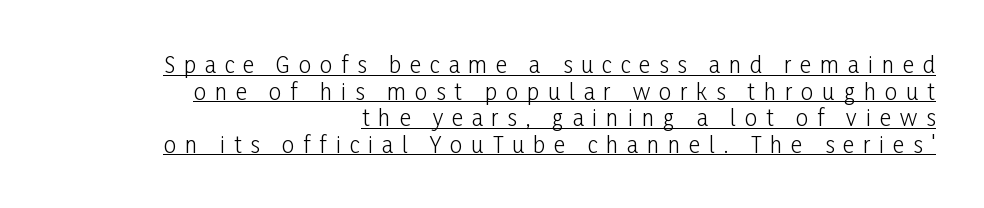
The image shows 22 px text type, upright; set right-aligned, line spacing 1.21x, unusually wide letter spacing (+0.4 em), underlined.
